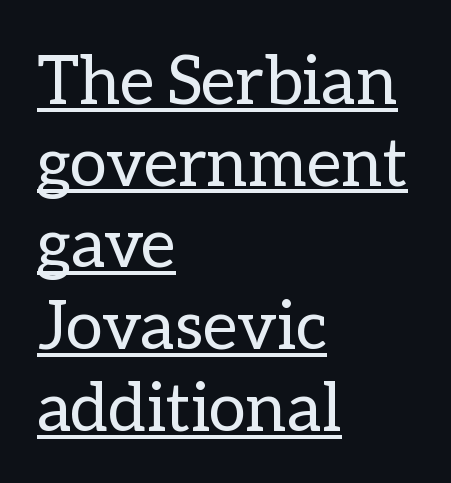
{"italic": "no", "bold": "no", "weight": "regular", "width": "normal", "stroke_contrast": "low", "x_height": "medium", "monospaced": "no", "underline": "yes", "align": "left", "line_spacing_ratio": 1.22, "letter_spacing": "normal", "letter_spacing_em": 0.0, "glyph_px": 67}
